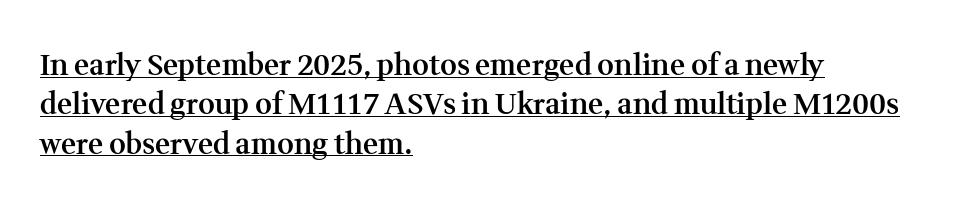
The image shows 29 px semibold serif type, upright; set left-aligned, normal line spacing (1.36x), normal letter spacing, underlined; medium stroke contrast and a medium x-height.
